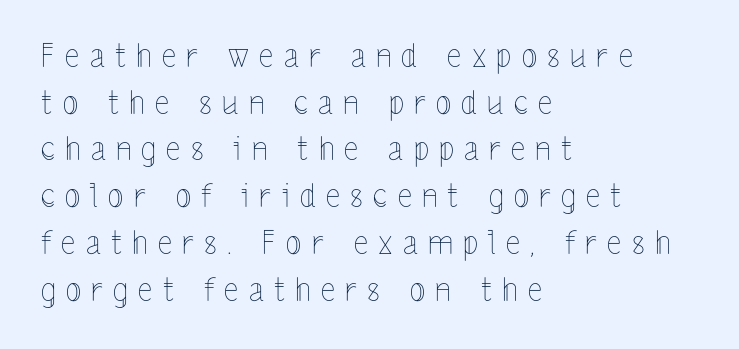
{"italic": "no", "bold": "no", "weight": "thin", "width": "condensed", "x_height": "medium", "monospaced": "no", "underline": "no", "align": "left", "line_spacing": "normal", "line_spacing_ratio": 1.46, "letter_spacing": "wide", "letter_spacing_em": 0.32, "glyph_px": 32}
